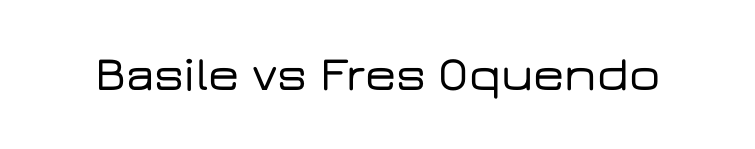
{"serif": "no", "italic": "no", "width": "wide", "stroke_contrast": "low", "x_height": "medium", "monospaced": "no", "underline": "no", "letter_spacing": "normal", "letter_spacing_em": 0.0, "glyph_px": 49}
